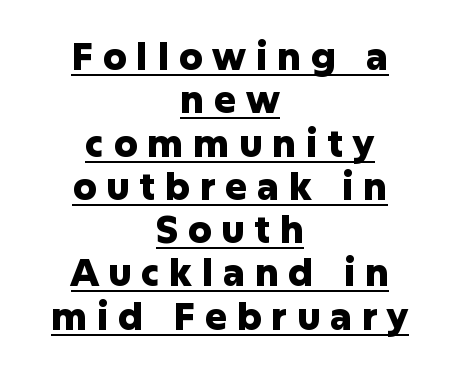
The image shows 37 px heavy sans-serif type, upright; set centered, line spacing 1.17x, unusually wide letter spacing (+0.26 em), underlined; low stroke contrast and a medium x-height.
